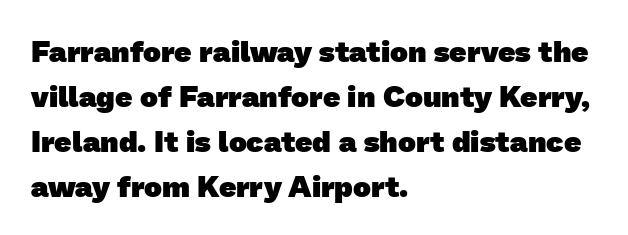
{"serif": "no", "bold": "yes", "weight": "heavy", "width": "normal", "stroke_contrast": "low", "x_height": "medium", "monospaced": "no", "underline": "no", "align": "left", "line_spacing": "normal", "line_spacing_ratio": 1.5, "letter_spacing": "normal", "letter_spacing_em": 0.0, "glyph_px": 30}
